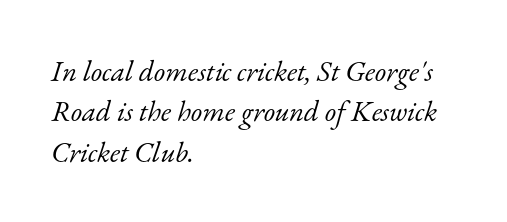
{"serif": "yes", "italic": "yes", "lean": "right", "slant_degrees": 17, "bold": "no", "weight": "light", "width": "normal", "stroke_contrast": "low", "x_height": "small", "monospaced": "no", "underline": "no", "align": "left", "line_spacing": "normal", "line_spacing_ratio": 1.39, "letter_spacing": "normal", "letter_spacing_em": 0.0, "glyph_px": 29}
